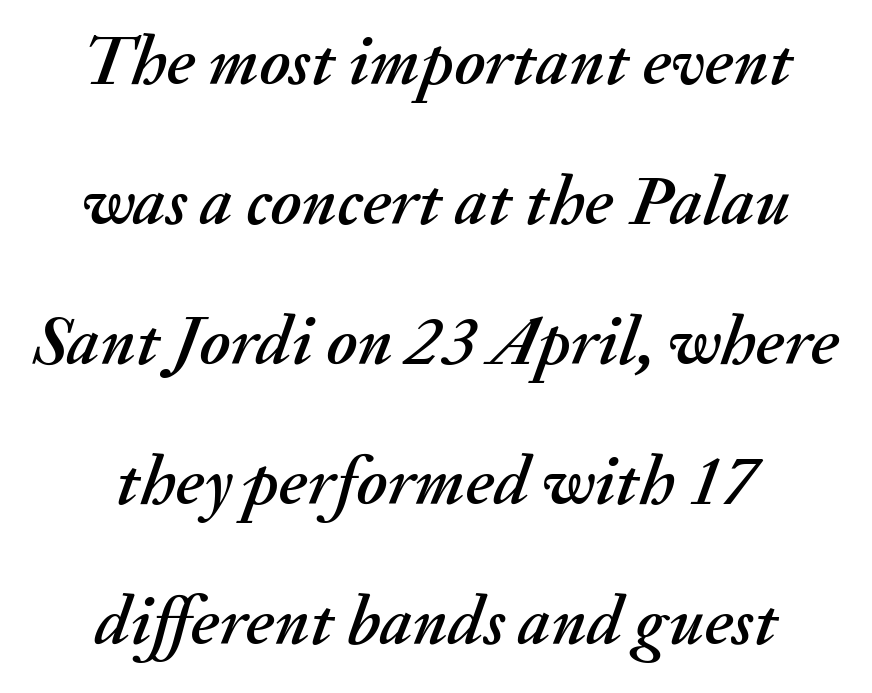
The image shows 70 px text type, italic (leaning right); set centered, loose line spacing (2.0x), normal letter spacing, not underlined; medium stroke contrast and a small x-height.
